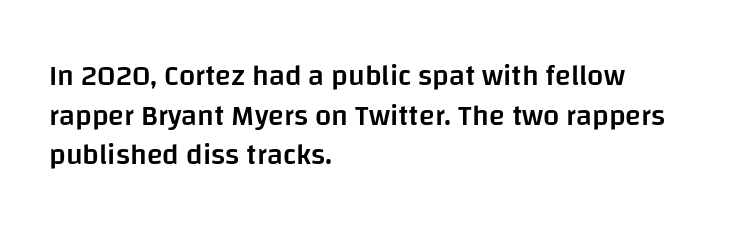
{"serif": "no", "italic": "no", "bold": "semi", "weight": "semibold", "width": "normal", "stroke_contrast": "low", "x_height": "large", "monospaced": "no", "underline": "no", "align": "left", "line_spacing": "normal", "line_spacing_ratio": 1.37, "letter_spacing": "normal", "letter_spacing_em": 0.0, "glyph_px": 29}
